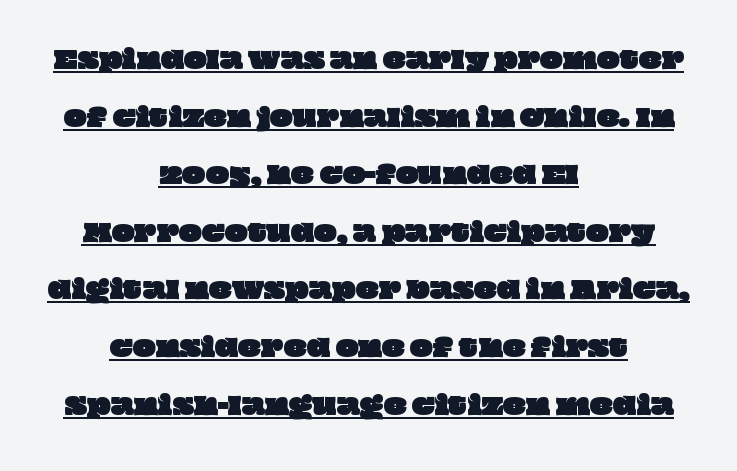
Q: Is the text underlined? A: Yes.
Q: How is the paragraph aligned? A: Centered.
Q: Is the spacing between letters normal or unusually wide? A: Normal.
Q: Is the spacing between lines tight, normal or loose? A: Loose.
